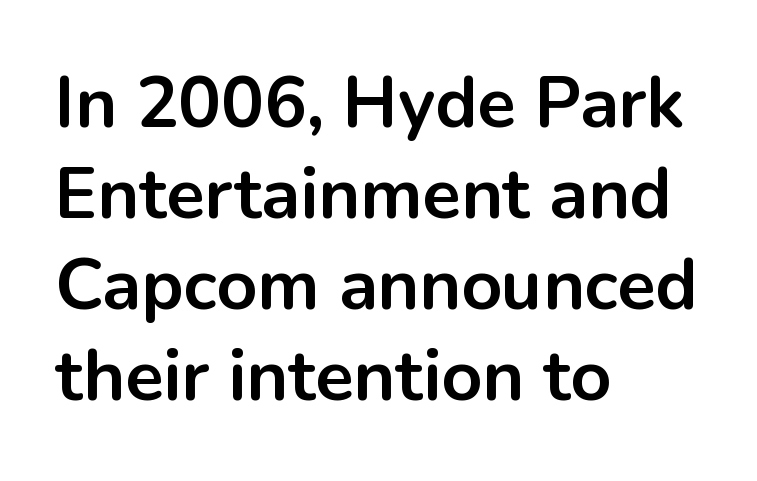
{"serif": "no", "italic": "no", "bold": "yes", "weight": "bold", "width": "normal", "stroke_contrast": "low", "x_height": "medium", "monospaced": "no", "underline": "no", "align": "left", "line_spacing": "normal", "line_spacing_ratio": 1.28, "letter_spacing": "normal", "letter_spacing_em": 0.0, "glyph_px": 71}
